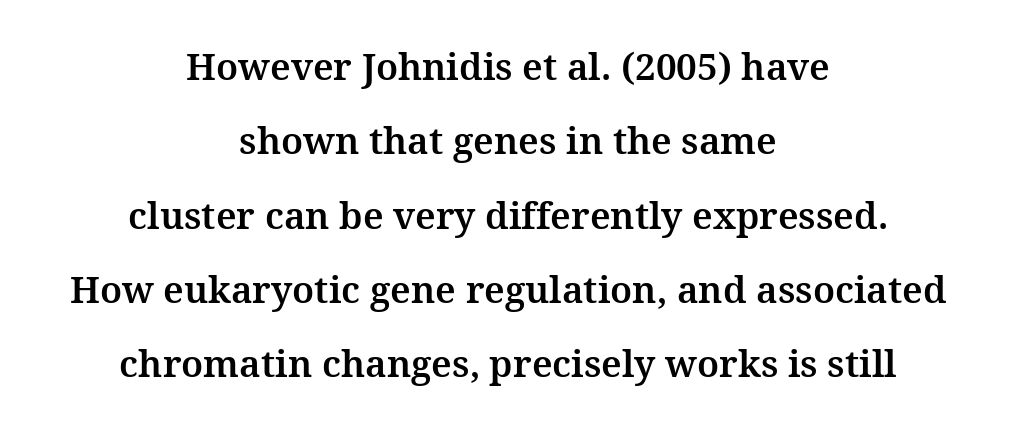
Q: Is the text italic (slanted)? A: No, it is upright.
Q: Is the typeface a serif or a sans-serif typeface? A: Serif.
Q: Is the text underlined? A: No.
Q: How is the paragraph aligned? A: Centered.
Q: Is the spacing between letters normal or unusually wide? A: Normal.
Q: Is the spacing between lines tight, normal or loose? A: Loose.
Q: Width (condensed, normal, or wide)? A: Normal.
Q: Stroke contrast? A: Medium.
Q: x-height? A: Medium.
Q: Monospaced? A: No.
